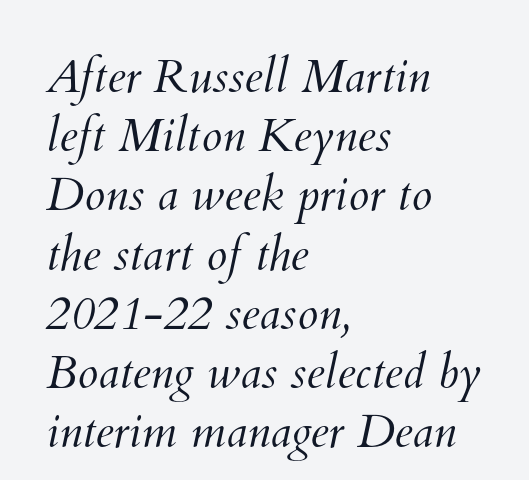
{"bold": "no", "weight": "light", "width": "normal", "stroke_contrast": "medium", "x_height": "small", "monospaced": "no", "underline": "no", "align": "left", "line_spacing": "normal", "line_spacing_ratio": 1.26, "letter_spacing": "normal", "letter_spacing_em": 0.0, "glyph_px": 47}
